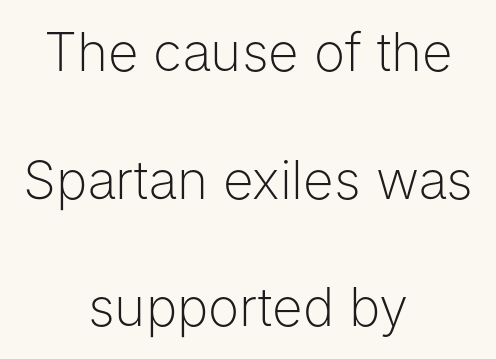
{"serif": "no", "italic": "no", "bold": "no", "weight": "light", "width": "normal", "stroke_contrast": "low", "x_height": "medium", "monospaced": "no", "underline": "no", "align": "center", "line_spacing": "loose", "line_spacing_ratio": 2.41, "letter_spacing": "normal", "letter_spacing_em": 0.0, "glyph_px": 53}
